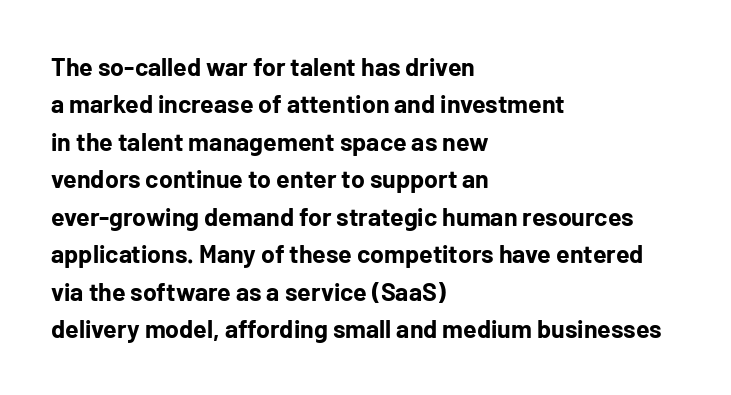
{"italic": "no", "bold": "yes", "underline": "no", "align": "left", "line_spacing": "normal", "line_spacing_ratio": 1.5, "letter_spacing": "normal", "letter_spacing_em": 0.0, "glyph_px": 25}
